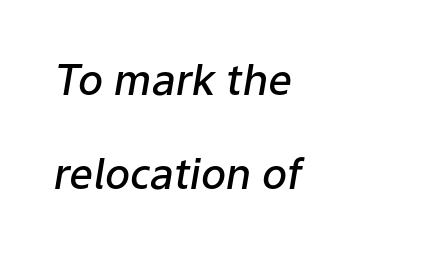
{"italic": "yes", "lean": "right", "slant_degrees": 9, "bold": "semi", "weight": "semibold", "width": "normal", "stroke_contrast": "low", "x_height": "medium", "monospaced": "no", "underline": "no", "align": "left", "line_spacing": "loose", "line_spacing_ratio": 2.24, "letter_spacing": "normal", "letter_spacing_em": 0.0, "glyph_px": 42}
